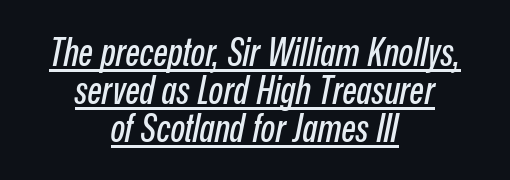
The image shows 38 px condensed type, italic (leaning right); set centered, tight line spacing (1.0x), normal letter spacing, underlined; low stroke contrast and a medium x-height.
